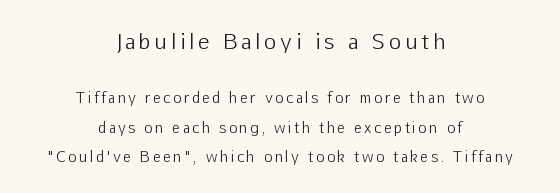
Horizontal alignment here is central, giving a formal, balanced look. Nope, not italic — everything's standing straight. How are the letters spaced? Widely, with obvious added tracking. Students, observe: this is what heavily led, spacious text looks like. Caption: upper text group enlarged, lower text group reduced. Any mark beneath the type? The region is blank.
